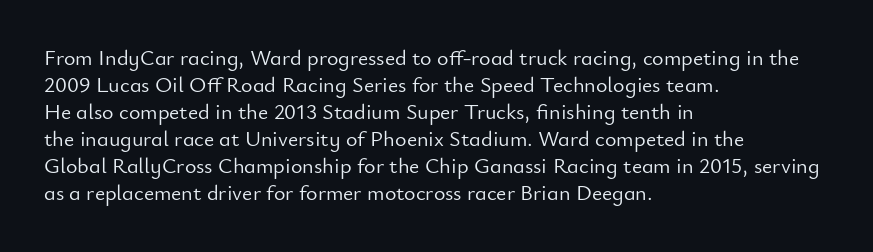
Beneath every word, the page is bare. The lettering holds an erect, upright posture throughout. Caption: face not bold, strokes unweighted. The gaps between neighbouring characters are ordinary and unremarkable.
